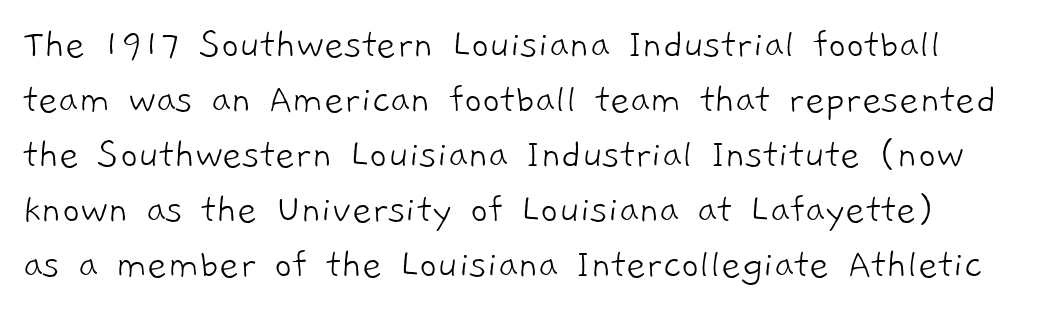
{"serif": "no", "bold": "no", "weight": "light", "width": "normal", "stroke_contrast": "low", "x_height": "medium", "monospaced": "no", "underline": "no", "line_spacing": "normal", "line_spacing_ratio": 1.28, "letter_spacing": "normal", "letter_spacing_em": 0.0, "glyph_px": 43}
